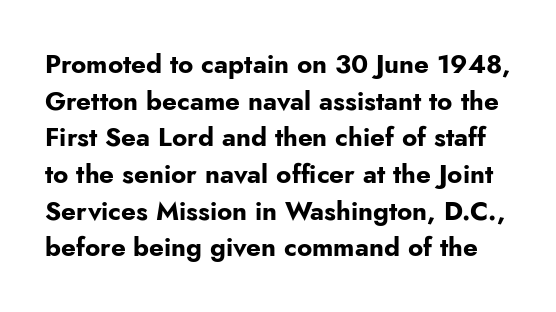
The image shows 26 px bold type, upright; set normal line spacing (1.41x), normal letter spacing, not underlined.
